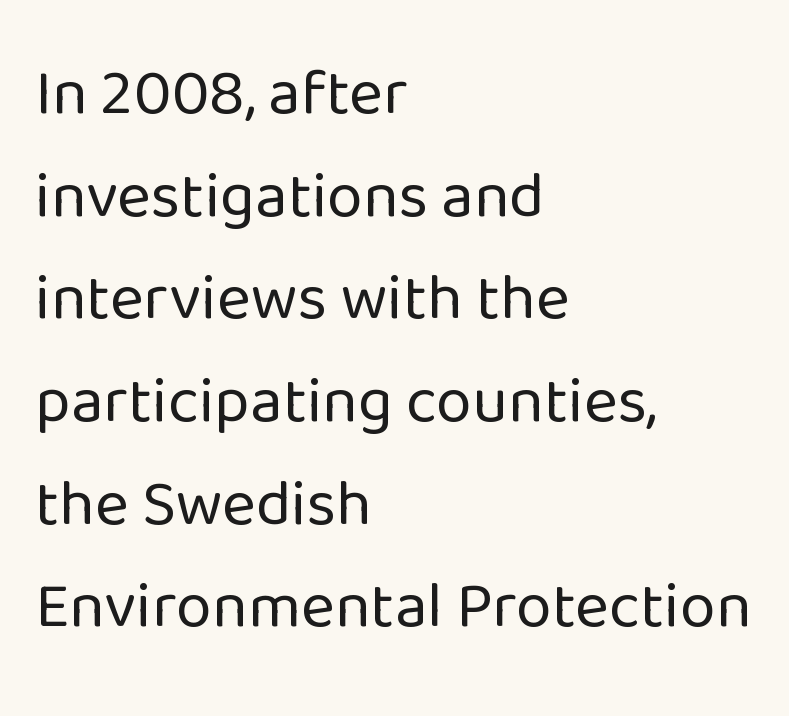
The image shows 65 px regular-weight sans-serif type, upright; set left-aligned, normal line spacing (1.58x), normal letter spacing, not underlined; low stroke contrast and a medium x-height.
